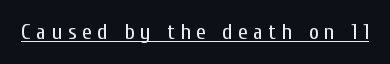
Q: Is the text bold? A: No.
Q: Is the text italic (slanted)? A: No, it is upright.
Q: Is the text underlined? A: Yes.
Q: Is the spacing between letters normal or unusually wide? A: Unusually wide.
